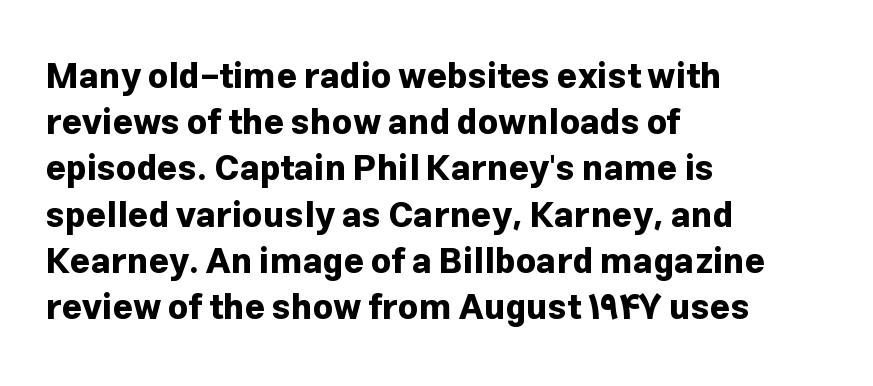
{"serif": "no", "italic": "no", "bold": "yes", "weight": "bold", "width": "normal", "stroke_contrast": "low", "x_height": "medium", "monospaced": "no", "underline": "no", "align": "left", "line_spacing": "normal", "line_spacing_ratio": 1.32, "letter_spacing": "normal", "letter_spacing_em": 0.0, "glyph_px": 35}
